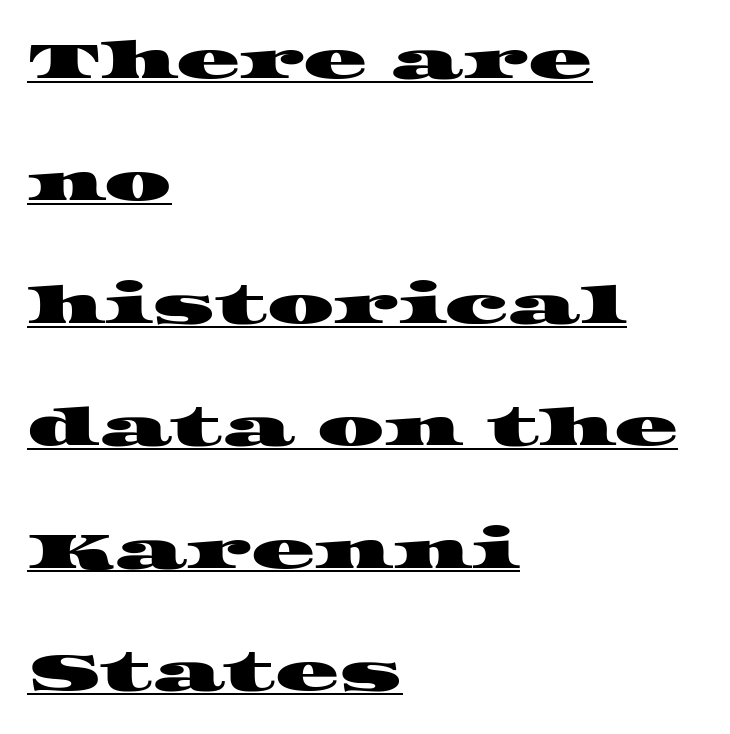
Q: Is the typeface a serif or a sans-serif typeface? A: Serif.
Q: Is the text underlined? A: Yes.
Q: How is the paragraph aligned? A: Left-aligned.
Q: Is the spacing between letters normal or unusually wide? A: Normal.
Q: Is the spacing between lines tight, normal or loose? A: Loose.
Q: Width (condensed, normal, or wide)? A: Wide.
Q: Stroke contrast? A: High.
Q: x-height? A: Large.
Q: Monospaced? A: No.
